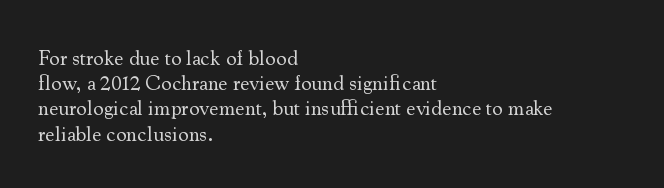
The image shows 21 px text type, upright; set left-aligned, line spacing 1.2x, normal letter spacing, not underlined.
